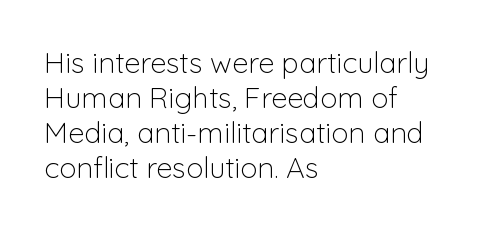
{"serif": "no", "italic": "no", "bold": "no", "weight": "light", "width": "normal", "stroke_contrast": "low", "x_height": "medium", "monospaced": "no", "underline": "no", "align": "left", "line_spacing_ratio": 1.21, "letter_spacing": "normal", "letter_spacing_em": 0.0, "glyph_px": 29}
